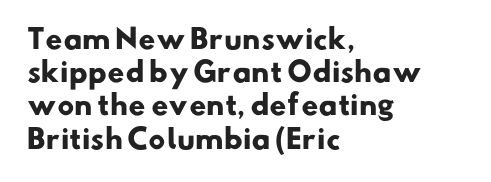
The image shows 27 px bold type; set left-aligned, line spacing 1.23x, normal letter spacing, not underlined.
